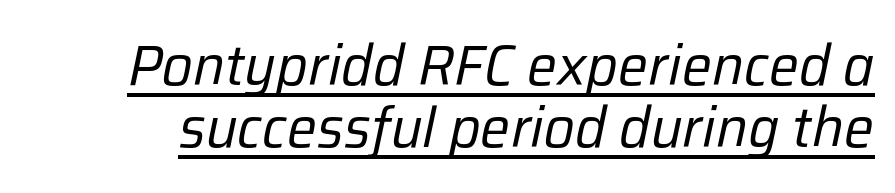
{"italic": "yes", "lean": "right", "slant_degrees": 12, "bold": "no", "weight": "regular", "width": "normal", "stroke_contrast": "low", "x_height": "medium", "monospaced": "no", "underline": "yes", "line_spacing": "tight", "line_spacing_ratio": 1.1, "letter_spacing": "normal", "letter_spacing_em": 0.0, "glyph_px": 56}
